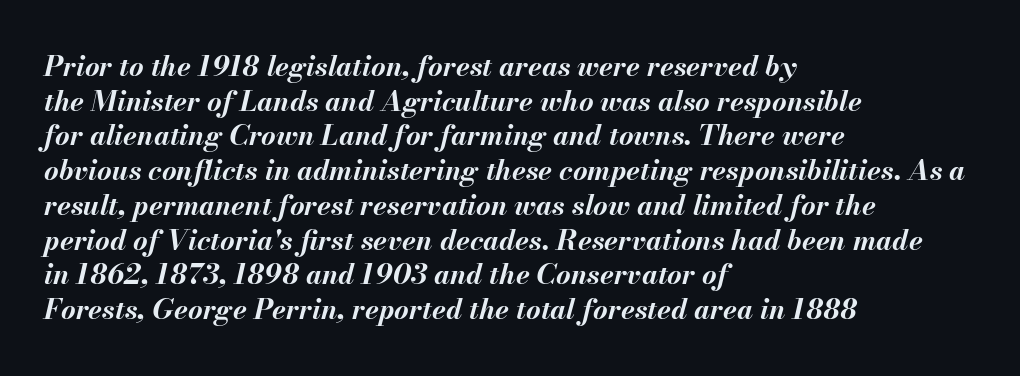
{"italic": "yes", "lean": "right", "slant_degrees": 13, "bold": "yes", "weight": "bold", "width": "normal", "stroke_contrast": "medium", "x_height": "small", "monospaced": "no", "underline": "no", "align": "left", "line_spacing_ratio": 1.24, "letter_spacing": "normal", "letter_spacing_em": 0.0, "glyph_px": 28}
